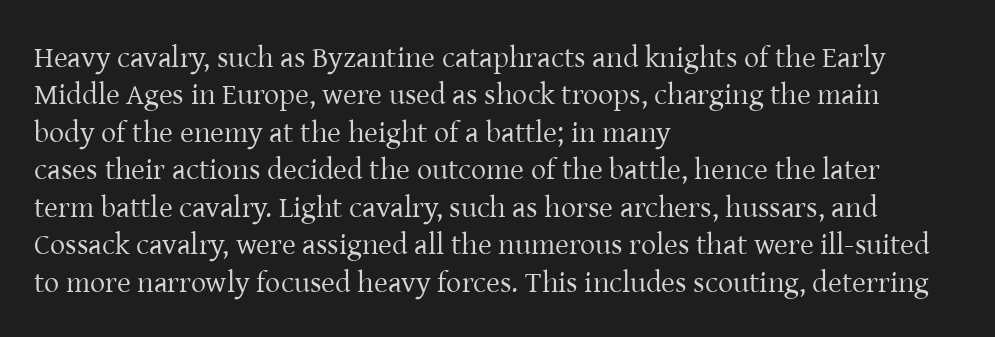
Q: Is the text bold? A: No.
Q: Is the text italic (slanted)? A: No, it is upright.
Q: Is the typeface a serif or a sans-serif typeface? A: Serif.
Q: Is the text underlined? A: No.
Q: How is the paragraph aligned? A: Left-aligned.
Q: Is the spacing between letters normal or unusually wide? A: Normal.
Q: Is the spacing between lines tight, normal or loose? A: Normal.
Q: Width (condensed, normal, or wide)? A: Normal.
Q: Stroke contrast? A: Low.
Q: x-height? A: Medium.
Q: Monospaced? A: No.
